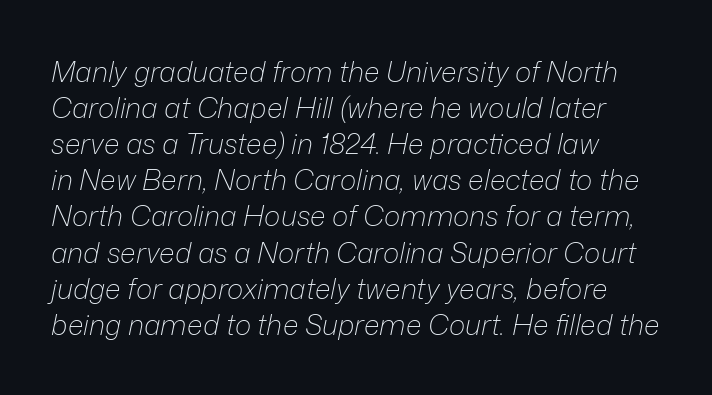
The image shows 28 px light type, italic (leaning right); set left-aligned, normal line spacing (1.29x), normal letter spacing, not underlined; low stroke contrast and a medium x-height.
